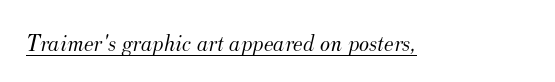
In terms of letterspacing, this is plain default setting. The strokes are not fattened; the text isn't bold. Underlined type. Slant detected: the letters are inclined.
